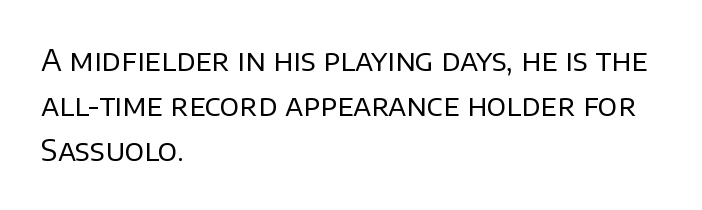
{"serif": "no", "italic": "no", "bold": "no", "weight": "regular", "width": "normal", "stroke_contrast": "low", "x_height": "large", "monospaced": "no", "underline": "no", "align": "left", "line_spacing": "normal", "line_spacing_ratio": 1.56, "letter_spacing": "normal", "letter_spacing_em": 0.0, "glyph_px": 29}
